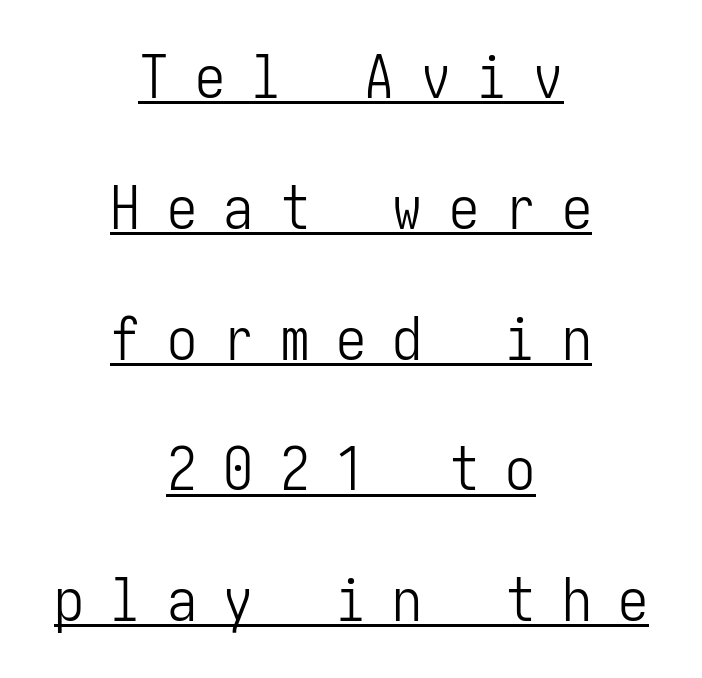
Q: Is the text bold? A: No.
Q: Is the text italic (slanted)? A: No, it is upright.
Q: Is the typeface a serif or a sans-serif typeface? A: Sans-serif.
Q: Is the text underlined? A: Yes.
Q: How is the paragraph aligned? A: Centered.
Q: Is the spacing between letters normal or unusually wide? A: Unusually wide.
Q: Is the spacing between lines tight, normal or loose? A: Loose.
Q: Width (condensed, normal, or wide)? A: Condensed.
Q: Stroke contrast? A: Low.
Q: x-height? A: Medium.
